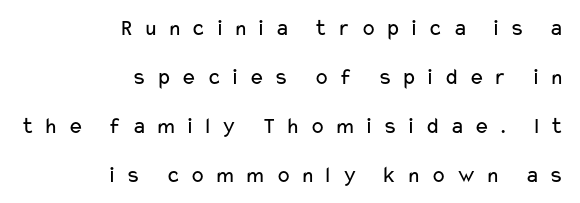
The image shows 23 px text type, upright; set right-aligned, loose line spacing (2.13x), unusually wide letter spacing (+0.41 em), not underlined.
